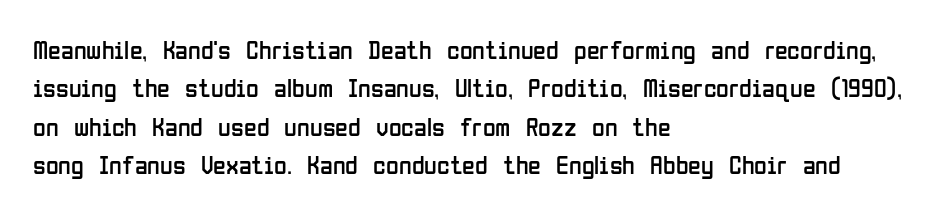
The image shows 26 px text type, upright; set left-aligned, normal line spacing (1.48x), normal letter spacing, not underlined.
